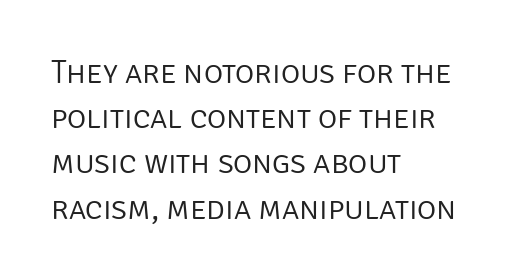
Q: Is the text bold? A: No.
Q: Is the text italic (slanted)? A: No, it is upright.
Q: Is the typeface a serif or a sans-serif typeface? A: Sans-serif.
Q: Is the text underlined? A: No.
Q: How is the paragraph aligned? A: Left-aligned.
Q: Is the spacing between letters normal or unusually wide? A: Normal.
Q: Is the spacing between lines tight, normal or loose? A: Normal.
Q: Width (condensed, normal, or wide)? A: Normal.
Q: Stroke contrast? A: Low.
Q: x-height? A: Large.
Q: Monospaced? A: No.
